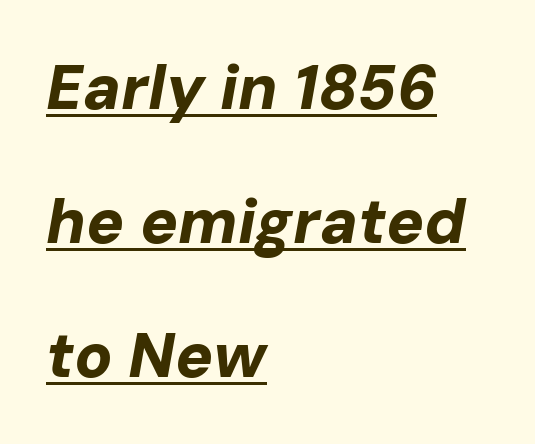
The image shows 63 px bold type, italic (leaning right); set left-aligned, loose line spacing (2.13x), normal letter spacing, underlined; low stroke contrast and a medium x-height.
